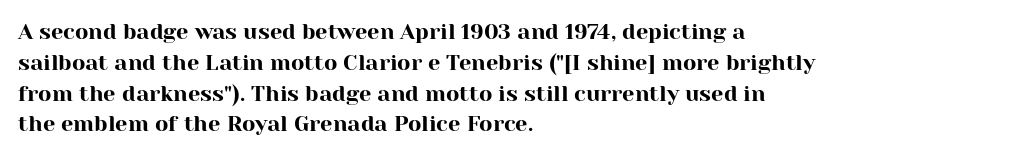
The image shows 22 px text type, upright; set left-aligned, normal line spacing (1.4x), normal letter spacing, not underlined.
